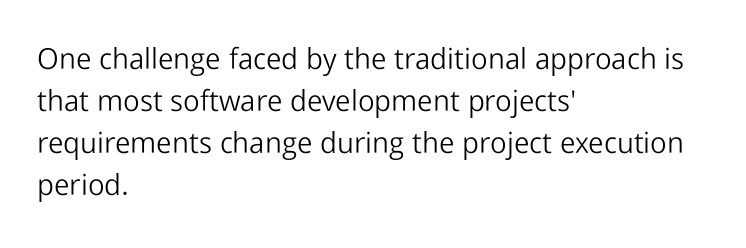
The image shows 29 px light sans-serif type, upright; set left-aligned, normal line spacing (1.45x), normal letter spacing, not underlined; low stroke contrast and a medium x-height.
